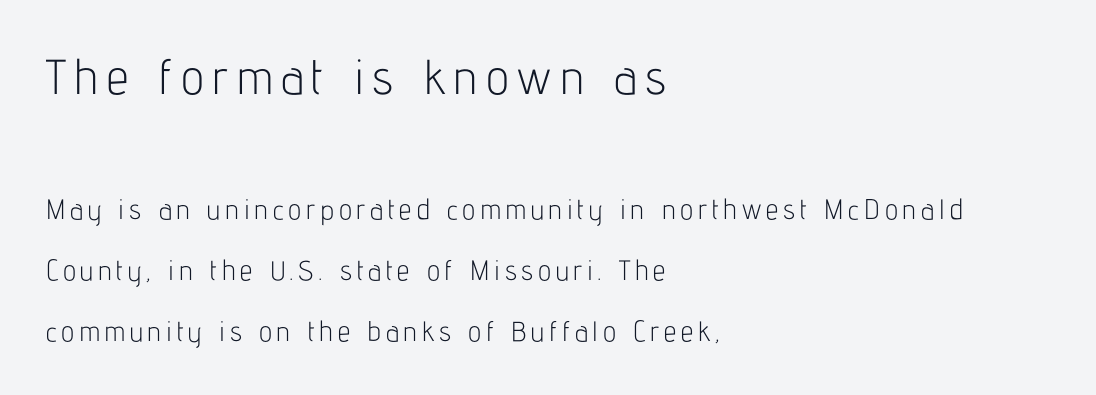
{"serif": "no", "italic": "no", "bold": "no", "weight": "light", "width": "condensed", "stroke_contrast": "low", "x_height": "medium", "monospaced": "no", "underline": "no", "align": "left", "line_spacing": "loose", "line_spacing_ratio": 2.18, "larger_block": "first", "size_ratio": 1.75, "glyph_px": 49}
